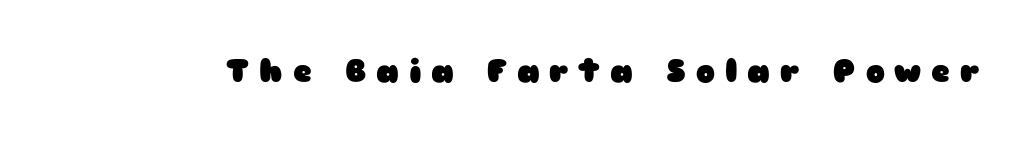
The image shows 32 px heavy, wide sans-serif type, upright; set unusually wide letter spacing (+0.31 em), not underlined; low stroke contrast and a medium x-height.
